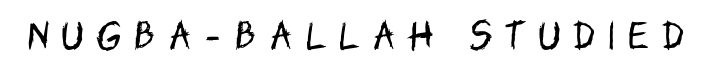
The image shows 32 px regular-weight, condensed sans-serif type, upright; set unusually wide letter spacing (+0.42 em), not underlined; low stroke contrast and a large x-height.
